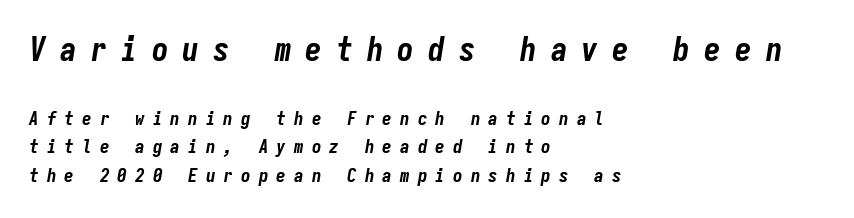
Q: Is the text bold? A: Yes.
Q: Is the text italic (slanted)? A: Yes, it leans right by about 9 degrees.
Q: Is the text underlined? A: No.
Q: How is the paragraph aligned? A: Left-aligned.
Q: Is the spacing between letters normal or unusually wide? A: Unusually wide.
Q: Is the spacing between lines tight, normal or loose? A: Normal.
Q: Which block of text is set in a larger size, the first (top) or the second (bottom)? A: The first (top) one.
Q: Width (condensed, normal, or wide)? A: Condensed.
Q: Stroke contrast? A: Low.
Q: x-height? A: Medium.
Q: Monospaced? A: Yes.
